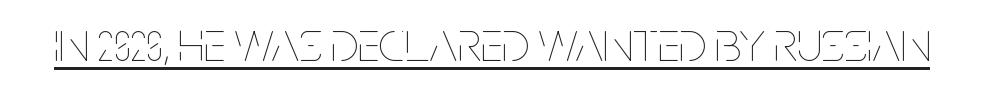
{"italic": "no", "bold": "no", "weight": "thin", "width": "condensed", "stroke_contrast": "low", "x_height": "large", "monospaced": "no", "underline": "yes", "letter_spacing": "normal", "letter_spacing_em": 0.0, "glyph_px": 57}
